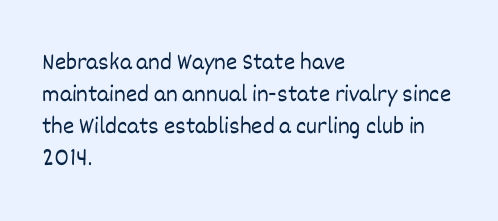
The image shows 24 px text type, upright; set left-aligned, normal line spacing (1.33x), normal letter spacing, not underlined.
